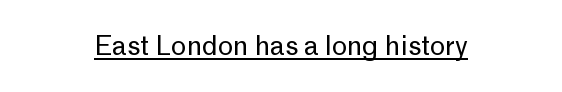
Q: Is the text bold? A: No.
Q: Is the text italic (slanted)? A: No, it is upright.
Q: Is the text underlined? A: Yes.
Q: How is the paragraph aligned? A: Centered.
Q: Is the spacing between letters normal or unusually wide? A: Normal.
